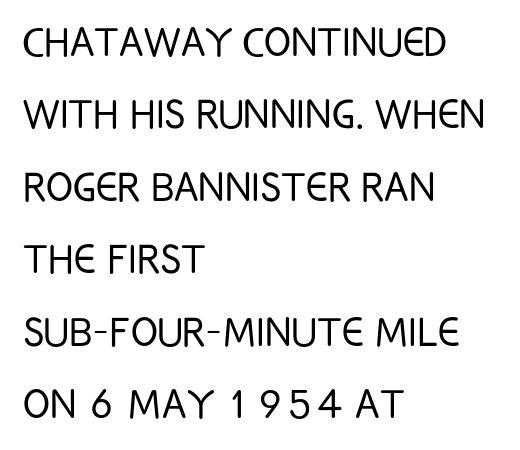
Quick note: interline space is typical. Font category for this specimen: sans-serif. Weight: in the light-to-regular range. Where is the straight margin? On the left. This rendering features lettering with no underline. The typography opts for an upright posture over an oblique one.
